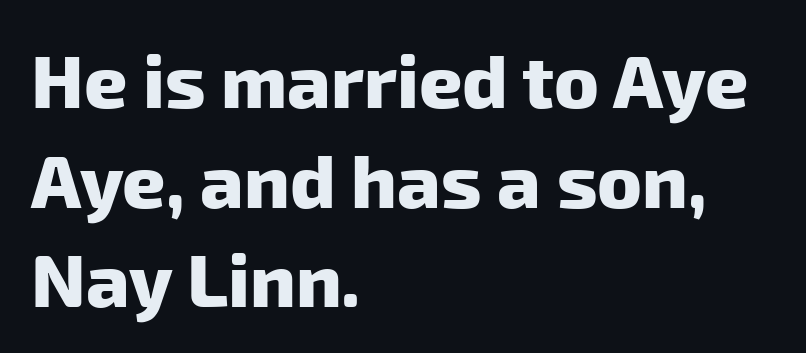
In terms of leading, this rendering sits right in the middle. Horizontally, the lines are justified to the leading edge only. Note the varied advance widths — an 'i' is clearly narrower than an 'm'. As a designer I'd log this as weight 700, bold. Has an underline been added? It has not. What stands out about the letter spacing? Nothing — it is the standard amount.
